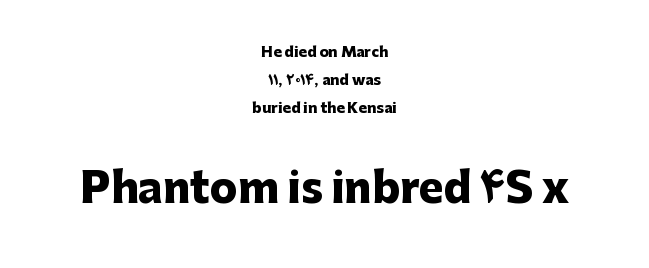
The image shows 41 px heavy sans-serif type, upright; set centered, loose line spacing (2.01x), normal letter spacing, not underlined; the second (bottom) block is 2.93x larger; low stroke contrast and a medium x-height.
